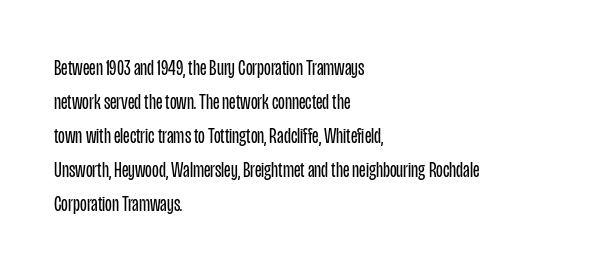
{"italic": "no", "bold": "no", "underline": "no", "align": "left", "line_spacing": "normal", "line_spacing_ratio": 1.54, "letter_spacing": "normal", "letter_spacing_em": 0.0, "glyph_px": 22}
